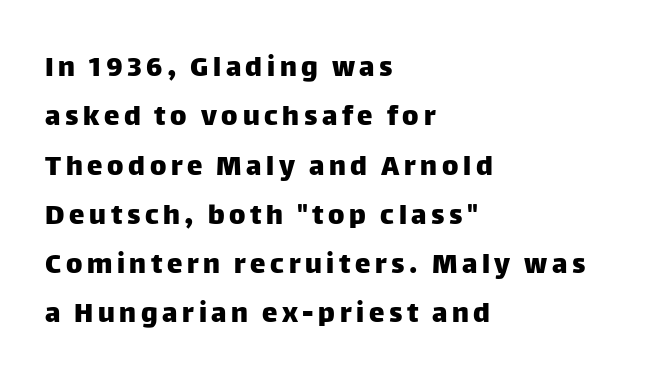
Q: Is the text italic (slanted)? A: No, it is upright.
Q: Is the typeface a serif or a sans-serif typeface? A: Sans-serif.
Q: Is the text underlined? A: No.
Q: How is the paragraph aligned? A: Left-aligned.
Q: Is the spacing between lines tight, normal or loose? A: Normal.
Q: Width (condensed, normal, or wide)? A: Normal.
Q: Stroke contrast? A: Low.
Q: x-height? A: Large.
Q: Monospaced? A: No.
